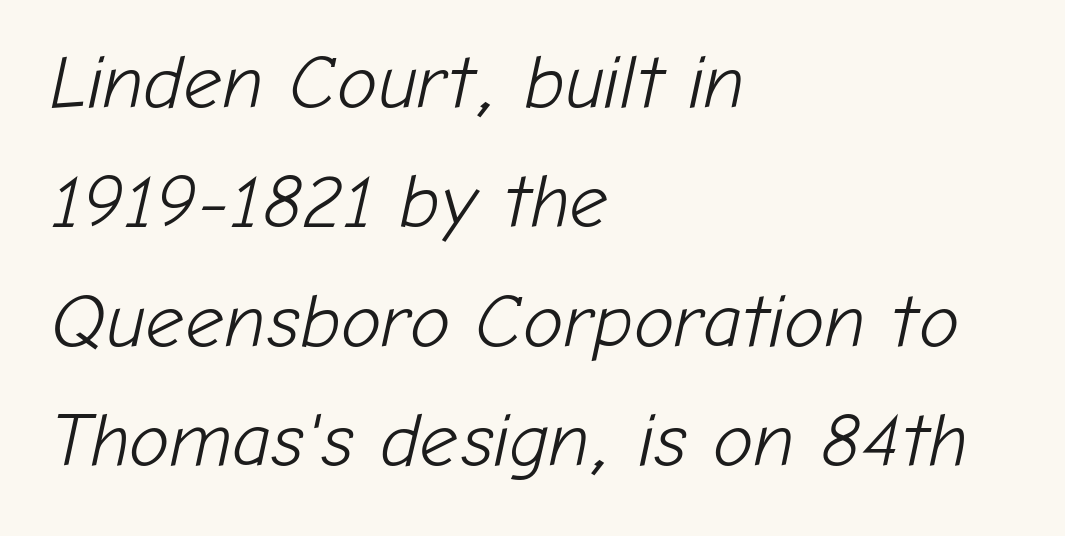
Q: Is the text bold? A: No.
Q: Is the text italic (slanted)? A: Yes, it leans right by about 12 degrees.
Q: Is the text underlined? A: No.
Q: How is the paragraph aligned? A: Left-aligned.
Q: Is the spacing between letters normal or unusually wide? A: Normal.
Q: Is the spacing between lines tight, normal or loose? A: Normal.
Q: Width (condensed, normal, or wide)? A: Normal.
Q: Stroke contrast? A: Low.
Q: x-height? A: Medium.
Q: Monospaced? A: No.
